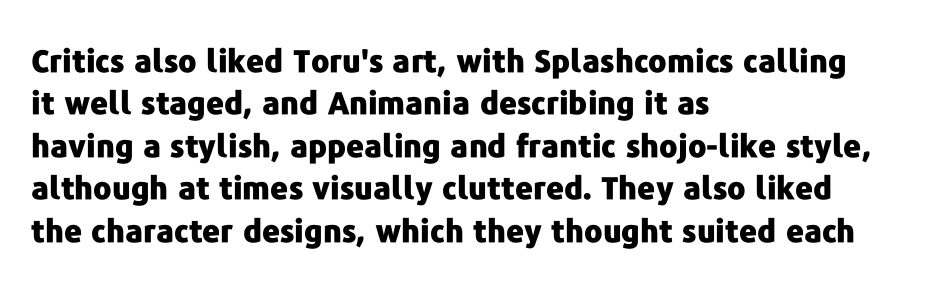
Q: Is the text bold? A: Yes.
Q: Is the text italic (slanted)? A: No, it is upright.
Q: Is the typeface a serif or a sans-serif typeface? A: Sans-serif.
Q: Is the text underlined? A: No.
Q: How is the paragraph aligned? A: Left-aligned.
Q: Is the spacing between letters normal or unusually wide? A: Normal.
Q: Is the spacing between lines tight, normal or loose? A: Normal.
Q: Width (condensed, normal, or wide)? A: Normal.
Q: Stroke contrast? A: Low.
Q: x-height? A: Medium.
Q: Monospaced? A: No.
